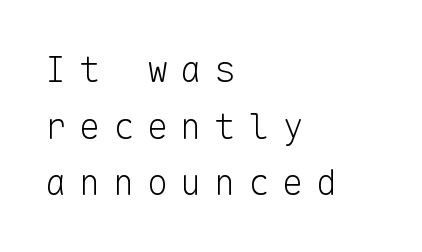
Q: Is the text bold? A: No.
Q: Is the text italic (slanted)? A: No, it is upright.
Q: Is the typeface a serif or a sans-serif typeface? A: Sans-serif.
Q: Is the text underlined? A: No.
Q: How is the paragraph aligned? A: Left-aligned.
Q: Is the spacing between letters normal or unusually wide? A: Unusually wide.
Q: Is the spacing between lines tight, normal or loose? A: Normal.
Q: Width (condensed, normal, or wide)? A: Normal.
Q: Stroke contrast? A: Low.
Q: x-height? A: Medium.
Q: Monospaced? A: Yes.
